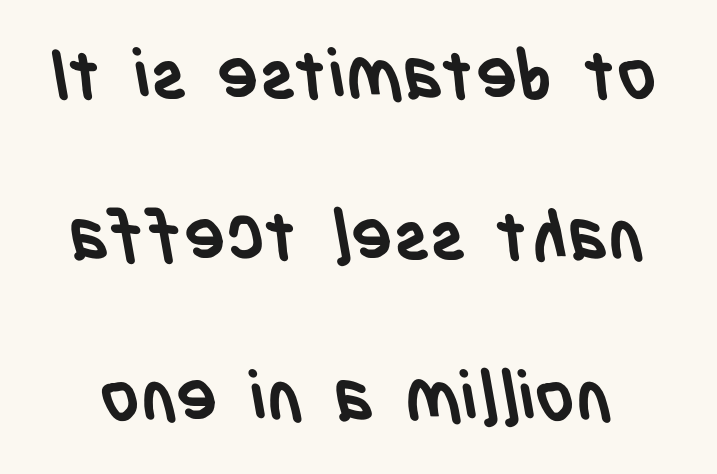
The image shows 69 px semibold, condensed sans-serif type; set loose line spacing (2.33x), normal letter spacing, not underlined; low stroke contrast and a large x-height.
